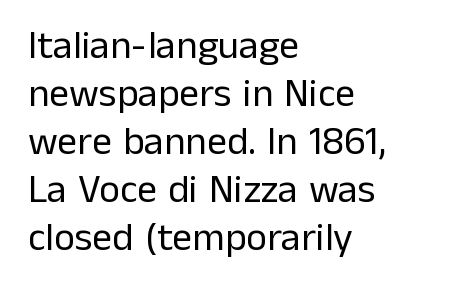
The image shows 40 px regular-weight sans-serif type, upright; set left-aligned, line spacing 1.2x, normal letter spacing, not underlined; low stroke contrast and a medium x-height.
